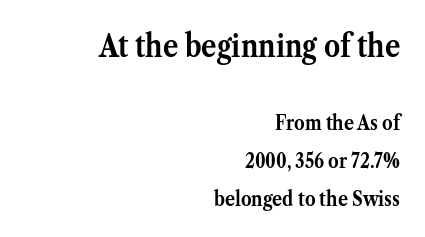
The image shows 32 px semibold serif type, upright; set right-aligned, line spacing 1.81x, normal letter spacing, not underlined; the first (top) block is 1.52x larger; medium stroke contrast and a medium x-height.
